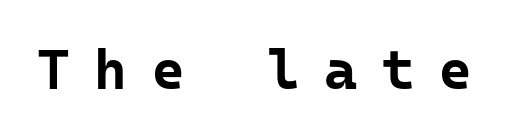
Letters rest on an invisible, unmarked baseline. The letters stand upright; this is a roman face. You'd pick this weight for a headline — it's a proper bold. The gaps between neighbouring characters are conspicuously large. The text was rendered using a sans face with plain stroke endings.
